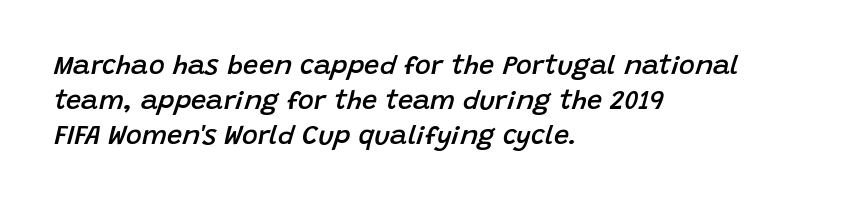
The image shows 27 px text type, italic (leaning right); set left-aligned, normal line spacing (1.29x), normal letter spacing, not underlined.
